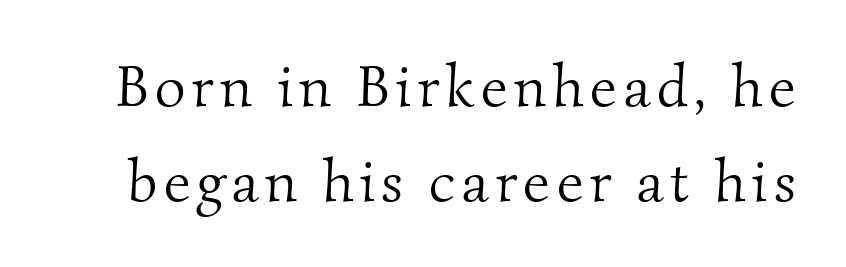
{"serif": "yes", "bold": "no", "weight": "light", "width": "normal", "stroke_contrast": "medium", "x_height": "small", "monospaced": "no", "underline": "no", "line_spacing": "normal", "line_spacing_ratio": 1.61, "glyph_px": 59}
